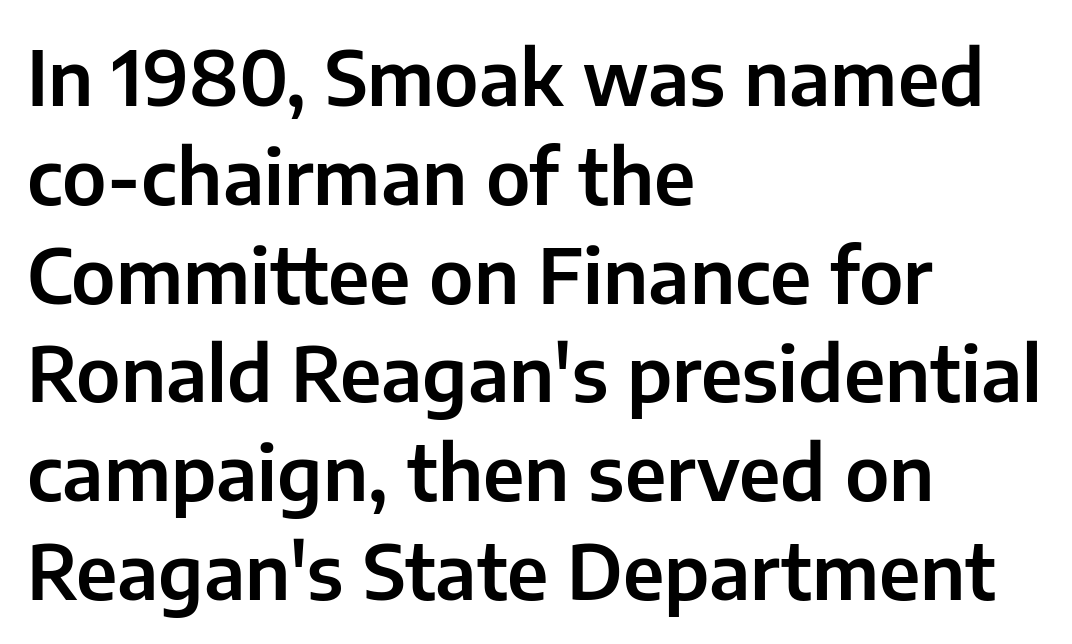
The image shows 76 px sans-serif type, upright; set left-aligned, normal line spacing (1.3x), normal letter spacing, not underlined; low stroke contrast and a medium x-height.
